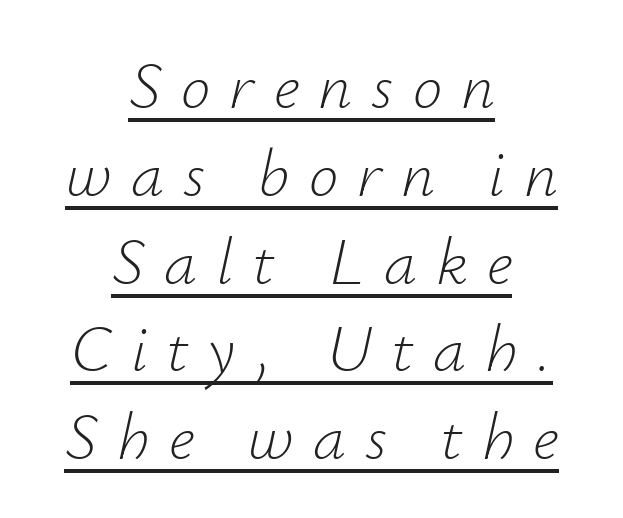
Unbolded letterforms with no extra heft. The rendering applies a slant to the glyphs. These lines are centered, leaving both edges ragged. A typesetter would call this proportional, since set widths differ per character.
